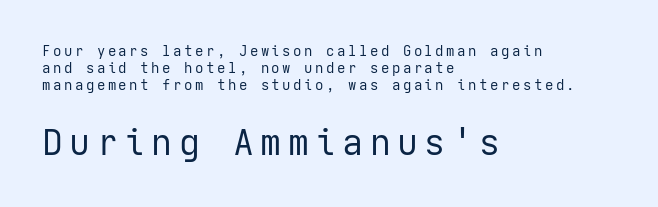
{"serif": "no", "italic": "no", "bold": "no", "weight": "regular", "width": "normal", "stroke_contrast": "low", "x_height": "medium", "underline": "no", "align": "left", "line_spacing_ratio": 1.21, "larger_block": "second", "size_ratio": 2.5, "glyph_px": 35}
